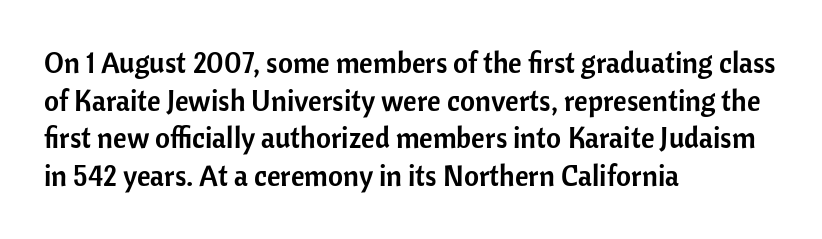
The image shows 29 px sans-serif type, upright; set left-aligned, normal line spacing (1.3x), normal letter spacing, not underlined; low stroke contrast and a medium x-height.
